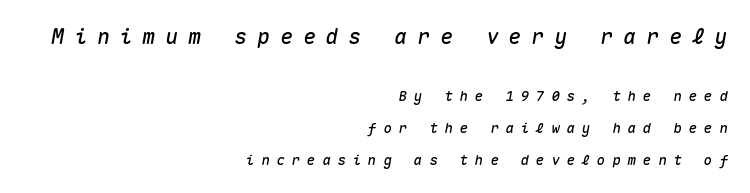
There's an unmistakable incline to the writing here. Any mark beneath the type? The region is blank. You could only call the tracking loose — the letters float apart. Typesetter's note — upper block bumped up in size, lower block left smaller. Loosely led — the rows are spread out. The compositor pushed each line to the right boundary.
